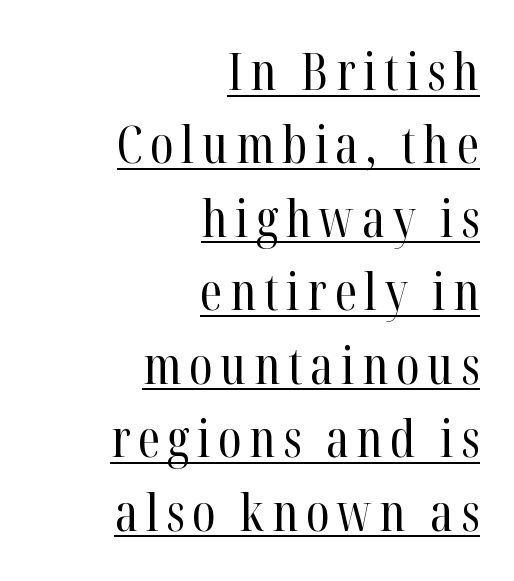
The image shows 51 px regular-weight, condensed serif type, upright; set right-aligned, normal line spacing (1.44x), underlined; high stroke contrast and a medium x-height.
